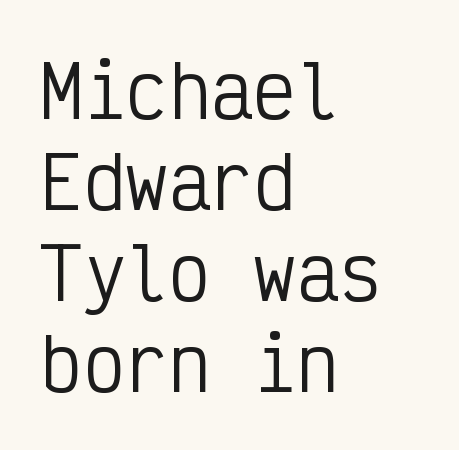
Q: Is the text bold? A: No.
Q: Is the text italic (slanted)? A: No, it is upright.
Q: Is the typeface a serif or a sans-serif typeface? A: Sans-serif.
Q: Is the text underlined? A: No.
Q: How is the paragraph aligned? A: Left-aligned.
Q: Is the spacing between letters normal or unusually wide? A: Normal.
Q: Is the spacing between lines tight, normal or loose? A: Normal.
Q: Width (condensed, normal, or wide)? A: Condensed.
Q: Stroke contrast? A: Low.
Q: x-height? A: Medium.
Q: Monospaced? A: Yes.
